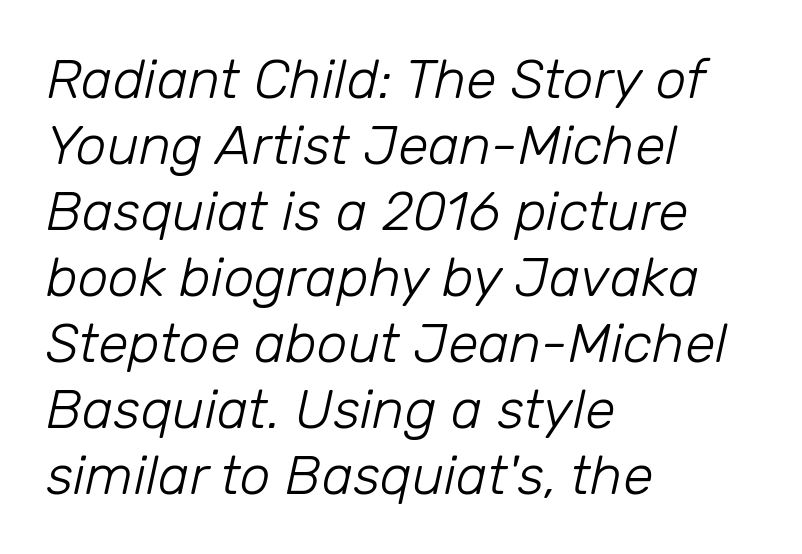
No letter is thick-stroked: the sample isn't bold. Anything drawn beneath the words? Only blank space. In CSS terms this would be text-align: left. An italicized treatment has been applied to the whole sample.
